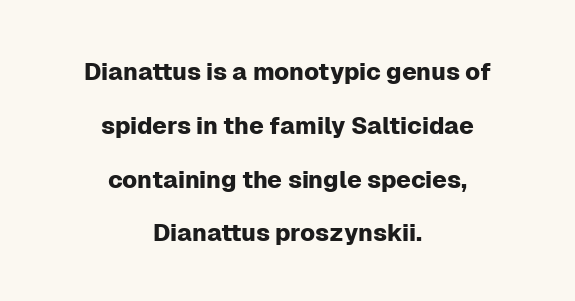
{"italic": "no", "underline": "no", "align": "center", "line_spacing": "loose", "line_spacing_ratio": 2.24, "letter_spacing": "normal", "letter_spacing_em": 0.0, "glyph_px": 24}
